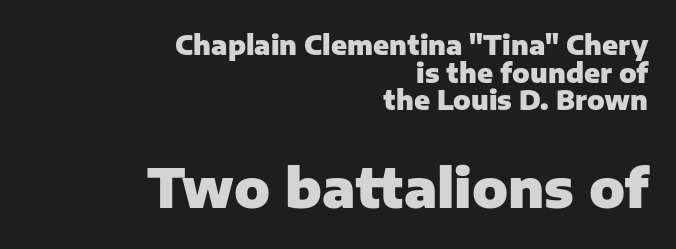
The image shows 53 px heavy sans-serif type, upright; set right-aligned, tight line spacing (1.06x), normal letter spacing, not underlined; the second (bottom) block is 2.04x larger; low stroke contrast and a medium x-height.
